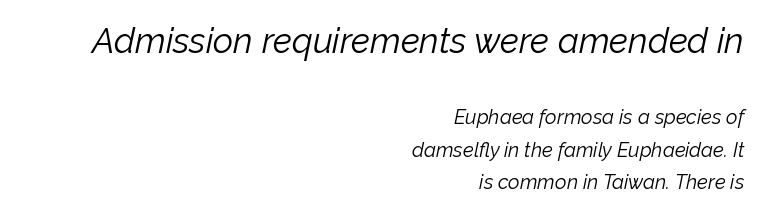
Q: Is the text bold? A: No.
Q: Is the text italic (slanted)? A: Yes, it leans right by about 12 degrees.
Q: Is the text underlined? A: No.
Q: How is the paragraph aligned? A: Right-aligned.
Q: Is the spacing between letters normal or unusually wide? A: Normal.
Q: Is the spacing between lines tight, normal or loose? A: Normal.
Q: Which block of text is set in a larger size, the first (top) or the second (bottom)? A: The first (top) one.
Q: Width (condensed, normal, or wide)? A: Normal.
Q: Stroke contrast? A: Low.
Q: x-height? A: Medium.
Q: Monospaced? A: No.
